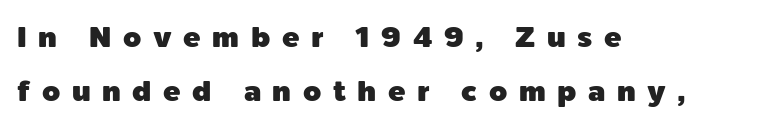
This is sans-serif lettering, the kind often seen on screens and signage. The passage shown has open, widely tracked lettering throughout. Here the designer chose a conventional face with non-uniform glyph widths. The text block is weighted toward the left margin, trailing off unevenly rightward.
